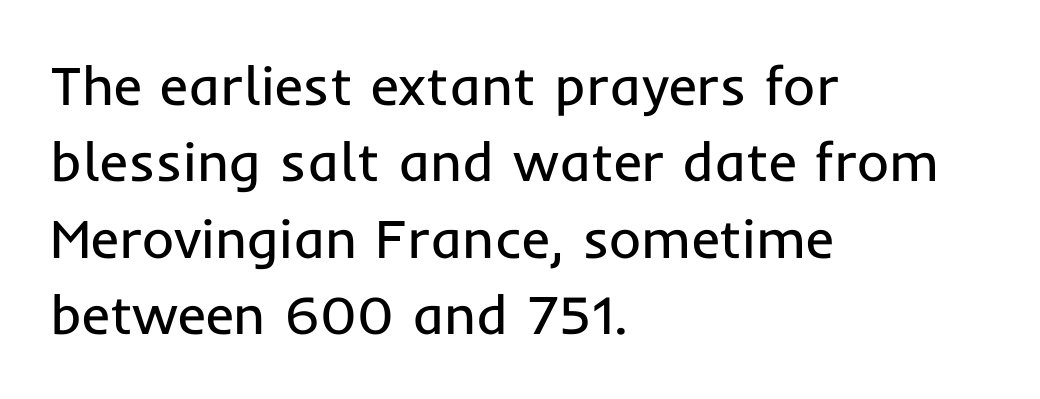
The image shows 55 px regular-weight sans-serif type, upright; set left-aligned, normal line spacing (1.39x), normal letter spacing, not underlined; low stroke contrast and a medium x-height.
